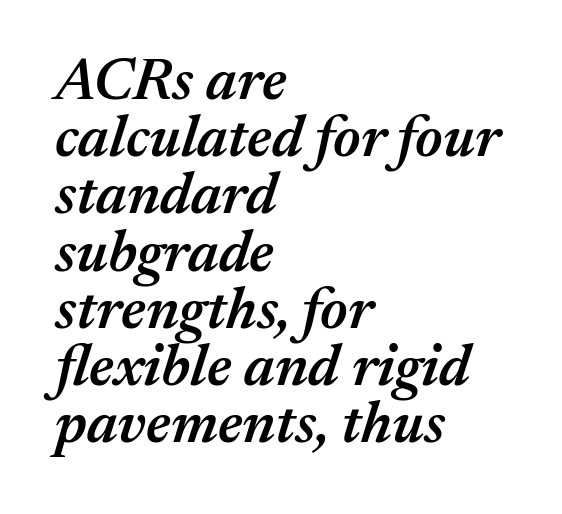
The image shows 59 px semibold type, italic (leaning right); set left-aligned, tight line spacing (0.97x), normal letter spacing, not underlined; medium stroke contrast and a medium x-height.
